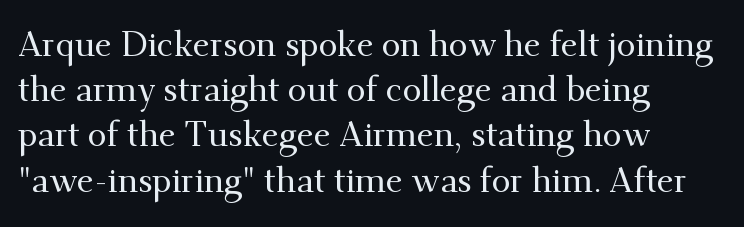
The image shows 34 px serif type, upright; set left-aligned, normal line spacing (1.33x), normal letter spacing, not underlined; medium stroke contrast and a small x-height.
